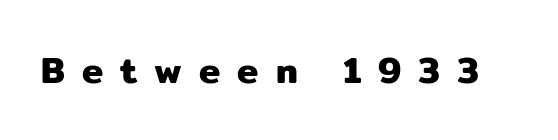
Q: Is the text italic (slanted)? A: No, it is upright.
Q: Is the typeface a serif or a sans-serif typeface? A: Sans-serif.
Q: Is the text underlined? A: No.
Q: Is the spacing between letters normal or unusually wide? A: Unusually wide.
Q: Width (condensed, normal, or wide)? A: Normal.
Q: Stroke contrast? A: Low.
Q: x-height? A: Medium.
Q: Monospaced? A: No.
